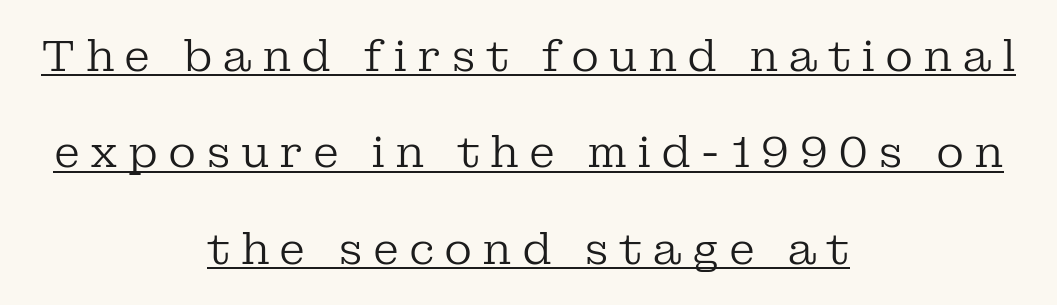
Q: Is the text bold? A: No.
Q: Is the text italic (slanted)? A: No, it is upright.
Q: Is the typeface a serif or a sans-serif typeface? A: Serif.
Q: Is the text underlined? A: Yes.
Q: How is the paragraph aligned? A: Centered.
Q: Is the spacing between letters normal or unusually wide? A: Unusually wide.
Q: Is the spacing between lines tight, normal or loose? A: Loose.
Q: Width (condensed, normal, or wide)? A: Normal.
Q: Stroke contrast? A: Low.
Q: x-height? A: Medium.
Q: Monospaced? A: No.
